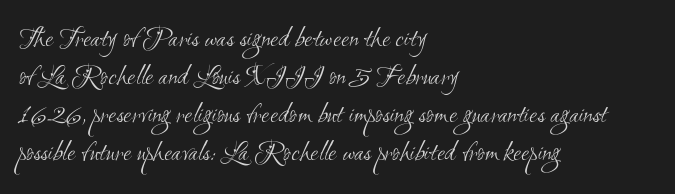
The leading is moderate, giving the passage an even texture. A classic flush-left, rag-right setting is used for this passage. Serifs: no, the terminals of the letterforms are clean. Descender tails drop into unmarked territory.
